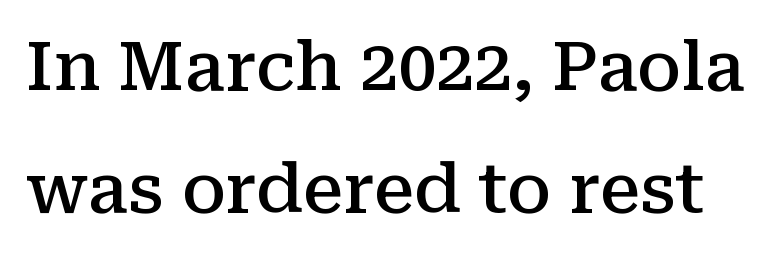
Q: Is the text bold? A: Semi-bold.
Q: Is the text italic (slanted)? A: No, it is upright.
Q: Is the typeface a serif or a sans-serif typeface? A: Serif.
Q: Is the text underlined? A: No.
Q: Is the spacing between letters normal or unusually wide? A: Normal.
Q: Width (condensed, normal, or wide)? A: Normal.
Q: Stroke contrast? A: Medium.
Q: x-height? A: Medium.
Q: Monospaced? A: No.
